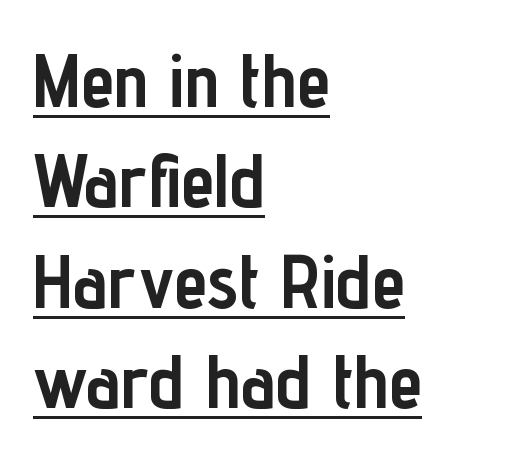
{"serif": "no", "italic": "no", "bold": "yes", "weight": "semibold", "width": "condensed", "stroke_contrast": "low", "x_height": "medium", "monospaced": "no", "underline": "yes", "align": "left", "line_spacing": "normal", "line_spacing_ratio": 1.32, "letter_spacing": "normal", "letter_spacing_em": 0.0, "glyph_px": 76}
